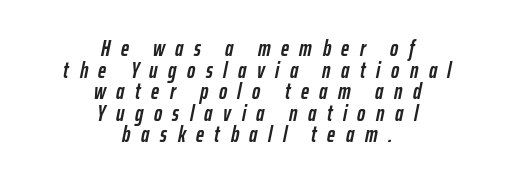
This sample trades vertical openness for compactness between lines. Neither beginnings nor endings align; midpoints do. Students, this is bold: see how much ink each stroke carries. Letters rest on an invisible, unmarked baseline. Designer's note — italics engaged.
